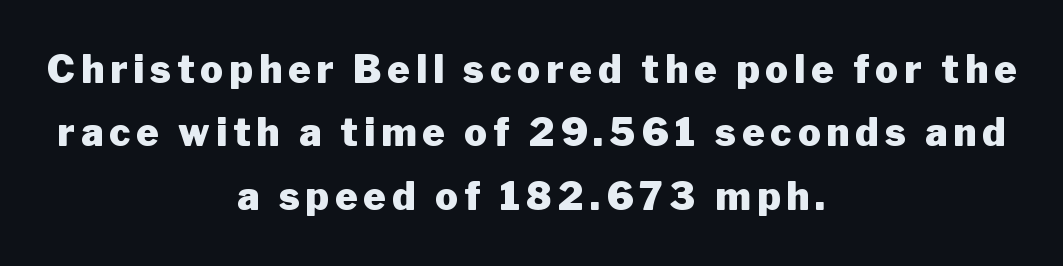
{"serif": "no", "italic": "no", "bold": "yes", "weight": "heavy", "width": "normal", "stroke_contrast": "low", "x_height": "medium", "monospaced": "no", "underline": "no", "align": "center", "line_spacing": "normal", "line_spacing_ratio": 1.67, "glyph_px": 38}
